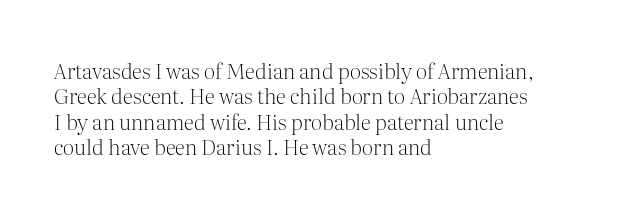
Q: Is the text bold? A: No.
Q: Is the text italic (slanted)? A: No, it is upright.
Q: Is the text underlined? A: No.
Q: How is the paragraph aligned? A: Left-aligned.
Q: Is the spacing between letters normal or unusually wide? A: Normal.
